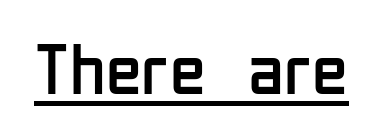
The image shows 73 px regular-weight, condensed sans-serif type, upright; set normal letter spacing, underlined; low stroke contrast and a medium x-height.
